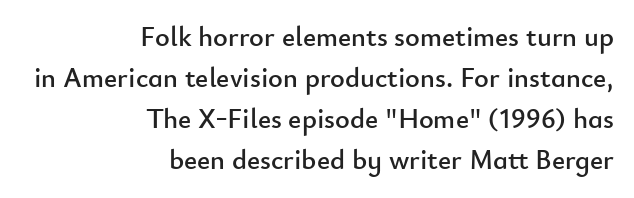
{"serif": "no", "italic": "no", "width": "normal", "stroke_contrast": "low", "x_height": "small", "monospaced": "no", "underline": "no", "align": "right", "line_spacing": "normal", "line_spacing_ratio": 1.46, "letter_spacing": "normal", "letter_spacing_em": 0.0, "glyph_px": 28}
